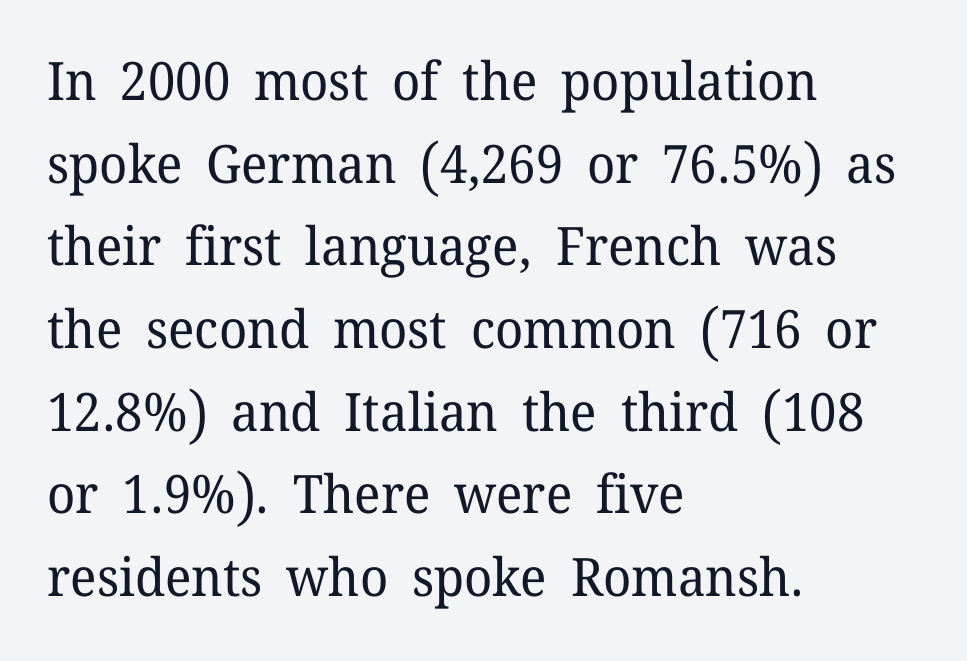
Q: Is the text bold? A: No.
Q: Is the text italic (slanted)? A: No, it is upright.
Q: Is the typeface a serif or a sans-serif typeface? A: Serif.
Q: Is the text underlined? A: No.
Q: How is the paragraph aligned? A: Left-aligned.
Q: Is the spacing between letters normal or unusually wide? A: Normal.
Q: Is the spacing between lines tight, normal or loose? A: Normal.
Q: Width (condensed, normal, or wide)? A: Normal.
Q: Stroke contrast? A: Low.
Q: x-height? A: Medium.
Q: Monospaced? A: No.
